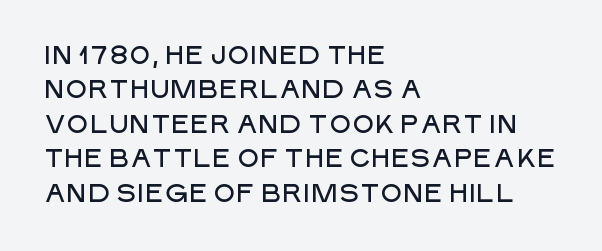
{"italic": "no", "underline": "no", "align": "left", "line_spacing": "normal", "line_spacing_ratio": 1.38, "letter_spacing": "normal", "letter_spacing_em": 0.0, "glyph_px": 25}
